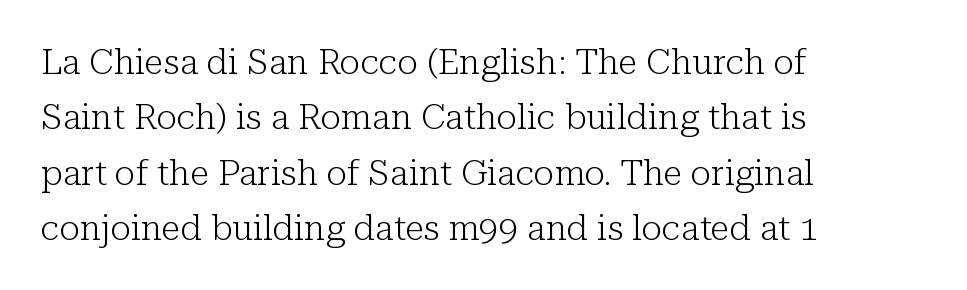
Q: Is the text bold? A: No.
Q: Is the text italic (slanted)? A: No, it is upright.
Q: Is the typeface a serif or a sans-serif typeface? A: Serif.
Q: Is the text underlined? A: No.
Q: How is the paragraph aligned? A: Left-aligned.
Q: Is the spacing between letters normal or unusually wide? A: Normal.
Q: Is the spacing between lines tight, normal or loose? A: Normal.
Q: Width (condensed, normal, or wide)? A: Normal.
Q: Stroke contrast? A: Low.
Q: x-height? A: Medium.
Q: Monospaced? A: No.
